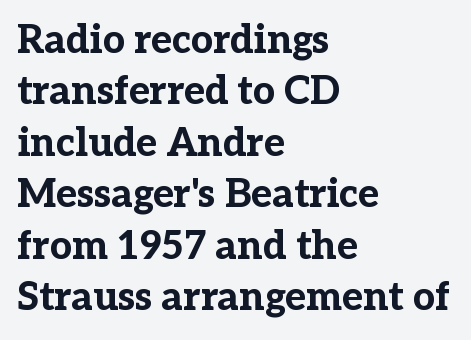
{"serif": "yes", "italic": "no", "bold": "yes", "weight": "bold", "width": "normal", "stroke_contrast": "low", "x_height": "medium", "monospaced": "no", "underline": "no", "align": "left", "line_spacing": "normal", "line_spacing_ratio": 1.32, "letter_spacing": "normal", "letter_spacing_em": 0.0, "glyph_px": 39}
